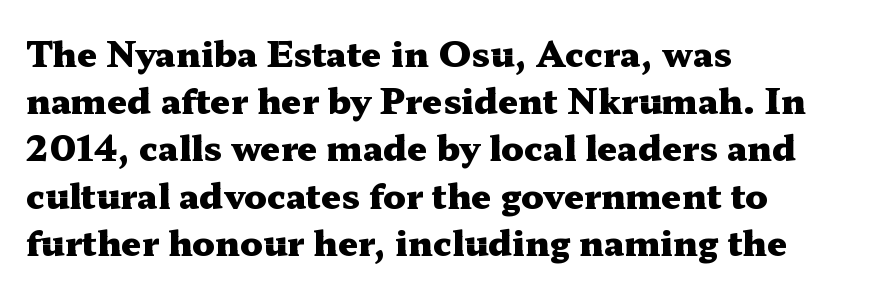
Line beginnings align vertically; line endings do not. The face used here has the dense, thick strokes of a bold. Letterform terminals end in serifs throughout the passage. Students, observe: this is what conventionally led text looks like. Nobody touched the tracking dial on this one. Letters rest on an invisible, unmarked baseline.
